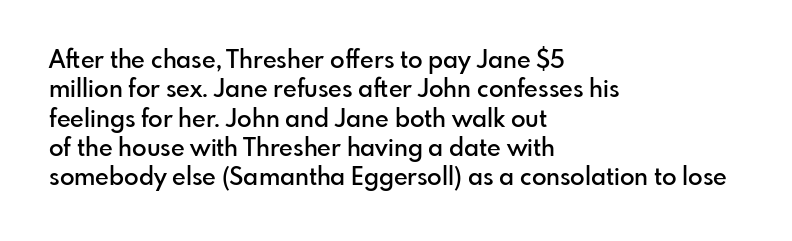
The image shows 24 px text type, upright; set left-aligned, line spacing 1.22x, normal letter spacing, not underlined.
